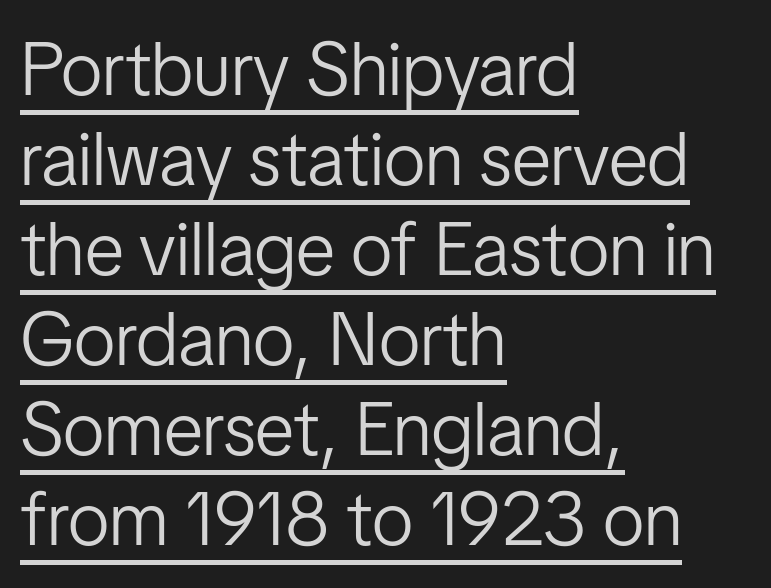
{"serif": "no", "italic": "no", "bold": "no", "weight": "light", "width": "condensed", "stroke_contrast": "low", "x_height": "medium", "monospaced": "no", "underline": "yes", "align": "left", "line_spacing_ratio": 1.2, "letter_spacing": "normal", "letter_spacing_em": 0.0, "glyph_px": 75}
